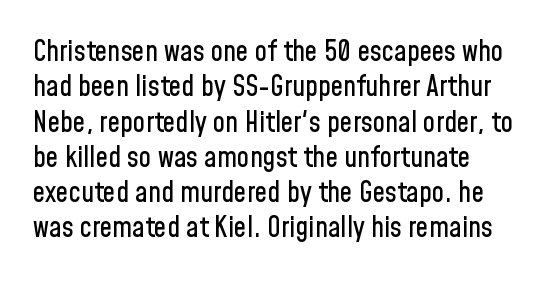
The image shows 28 px condensed sans-serif type, upright; set left-aligned, normal line spacing (1.26x), normal letter spacing, not underlined; low stroke contrast and a medium x-height.
